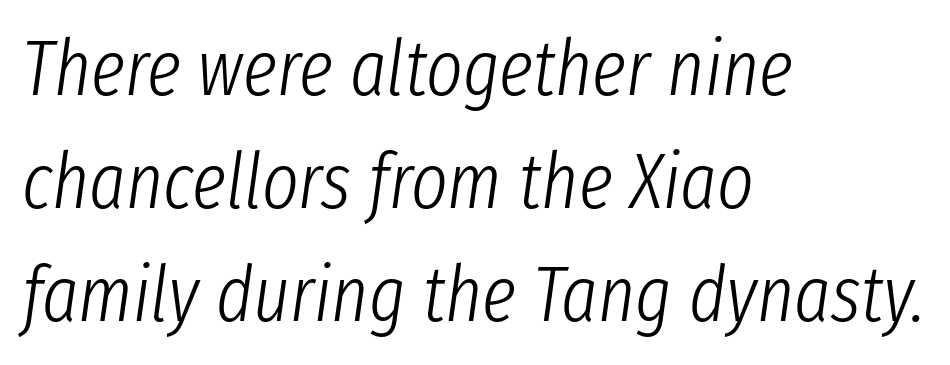
{"italic": "yes", "lean": "right", "slant_degrees": 8, "bold": "no", "weight": "light", "width": "condensed", "stroke_contrast": "low", "x_height": "medium", "monospaced": "no", "underline": "no", "align": "left", "line_spacing": "normal", "line_spacing_ratio": 1.45, "letter_spacing": "normal", "letter_spacing_em": 0.0, "glyph_px": 78}
